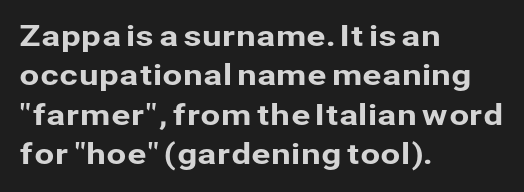
Visually the block forms a straight wall on the left and a jagged coastline on the right. How are the letters spaced? Ordinarily, with no added tracking. The font family rendered here belongs to the sans-serif group. Upright lettering throughout. Underlining? Definitely not there. Compared with typical paragraphs, the rows here are spaced about the same.
